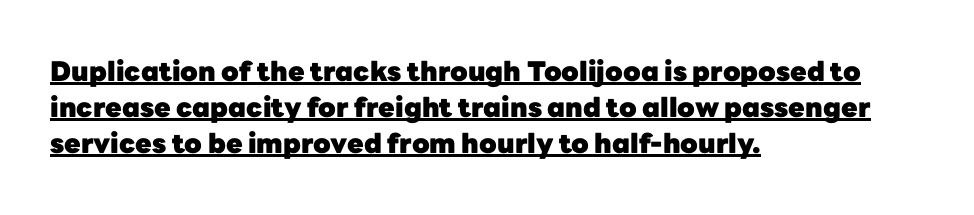
Q: Is the text bold? A: Yes.
Q: Is the text italic (slanted)? A: No, it is upright.
Q: Is the text underlined? A: Yes.
Q: How is the paragraph aligned? A: Left-aligned.
Q: Is the spacing between letters normal or unusually wide? A: Normal.
Q: Is the spacing between lines tight, normal or loose? A: Normal.
